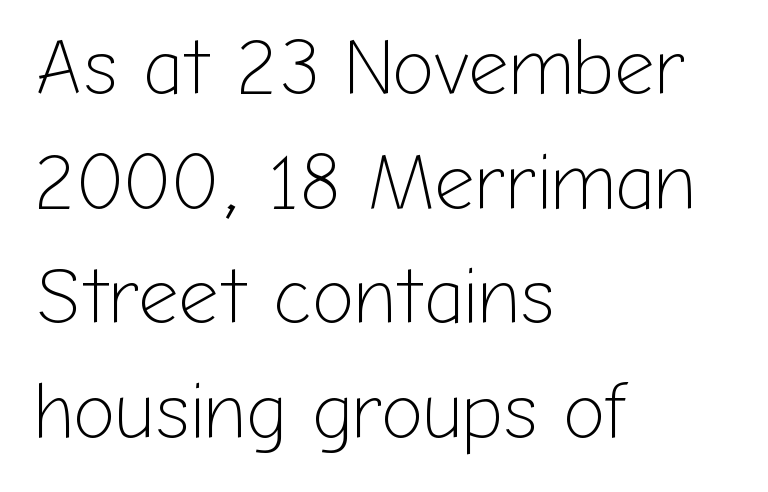
The image shows 79 px light sans-serif type, upright; set left-aligned, normal line spacing (1.45x), normal letter spacing, not underlined; low stroke contrast and a medium x-height.
